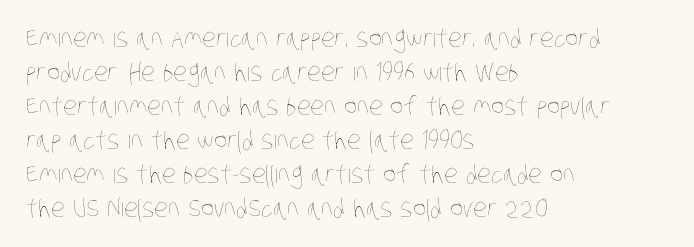
Q: Is the text bold? A: No.
Q: Is the text underlined? A: No.
Q: How is the paragraph aligned? A: Left-aligned.
Q: Is the spacing between letters normal or unusually wide? A: Normal.
Q: Is the spacing between lines tight, normal or loose? A: Normal.
